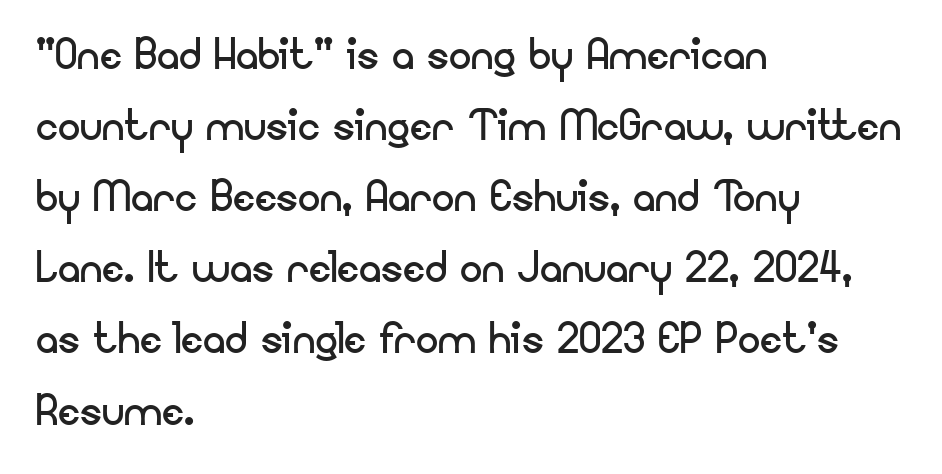
{"serif": "no", "italic": "no", "bold": "no", "weight": "regular", "width": "normal", "stroke_contrast": "low", "x_height": "small", "monospaced": "no", "underline": "no", "align": "left", "line_spacing": "normal", "line_spacing_ratio": 1.27, "letter_spacing": "normal", "letter_spacing_em": 0.0, "glyph_px": 56}
